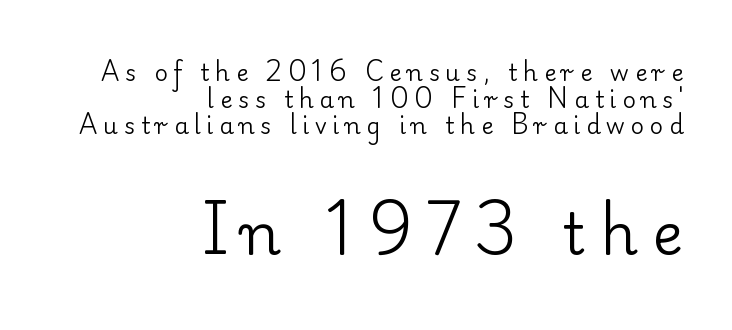
{"serif": "yes", "italic": "no", "bold": "no", "weight": "regular", "width": "normal", "stroke_contrast": "low", "x_height": "small", "monospaced": "no", "underline": "no", "align": "right", "line_spacing_ratio": 1.16, "letter_spacing": "wide", "letter_spacing_em": 0.25, "larger_block": "second", "size_ratio": 2.52, "glyph_px": 58}
